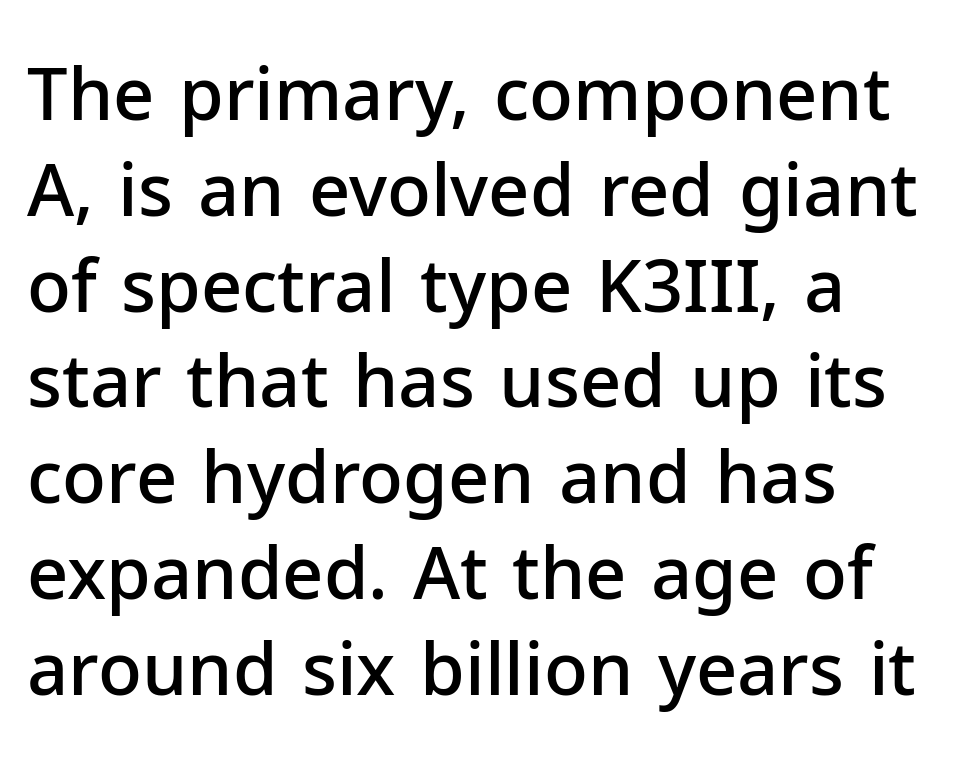
Look at the tracking — it's just the regular setting, nothing added. The letters advance in unequal steps, a hallmark of proportional type. Does the type have serifs? No, each stem ends abruptly. Summary of weight: moderately heavy, a semibold. The passage shown stacks its lines at a standard gap. A bare baseline throughout the passage.
